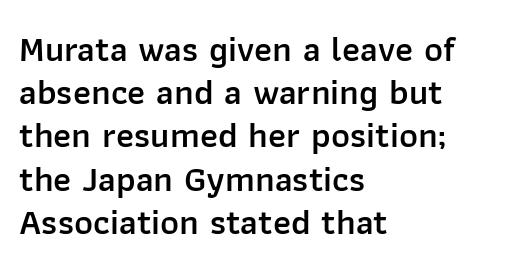
The image shows 36 px semibold sans-serif type, upright; set left-aligned, line spacing 1.2x, normal letter spacing, not underlined; low stroke contrast and a medium x-height.
